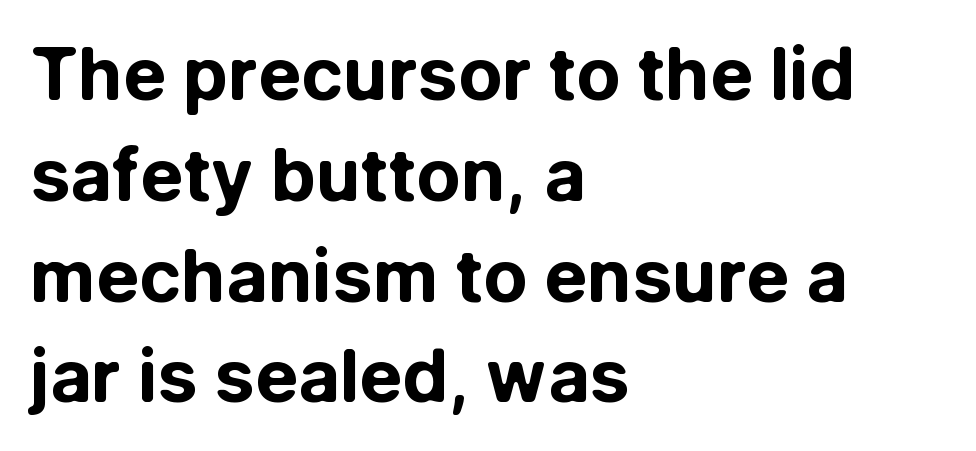
{"serif": "no", "italic": "no", "bold": "yes", "weight": "bold", "width": "normal", "stroke_contrast": "low", "x_height": "medium", "monospaced": "no", "underline": "no", "align": "left", "line_spacing": "normal", "line_spacing_ratio": 1.4, "letter_spacing": "normal", "letter_spacing_em": 0.0, "glyph_px": 72}
